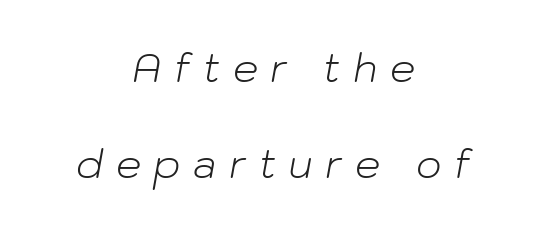
{"italic": "yes", "lean": "right", "slant_degrees": 10, "bold": "no", "weight": "light", "width": "normal", "stroke_contrast": "low", "x_height": "medium", "monospaced": "no", "underline": "no", "align": "center", "line_spacing": "loose", "line_spacing_ratio": 2.39, "letter_spacing": "wide", "letter_spacing_em": 0.31, "glyph_px": 40}
